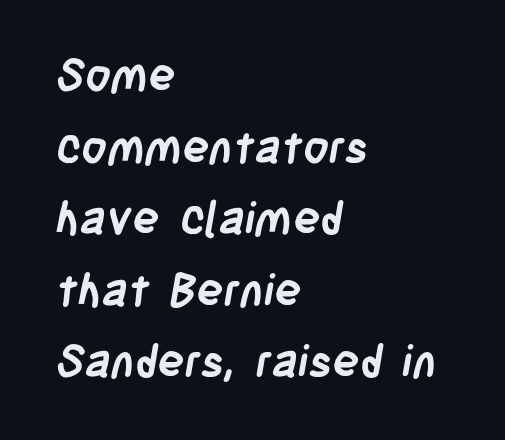
The image shows 45 px semibold, condensed sans-serif type; set left-aligned, normal line spacing (1.59x), normal letter spacing, not underlined; low stroke contrast and a large x-height.
